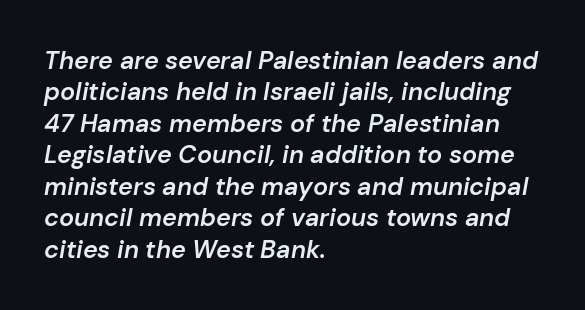
Letters rest on an invisible, unmarked baseline. Left-aligned paragraph, ragged on the right. The face used here is rendered with its standard letterfit. Observe the lean: these are italic letterforms. Bold? Not quite — semibold, heavier than regular but stopping short.
